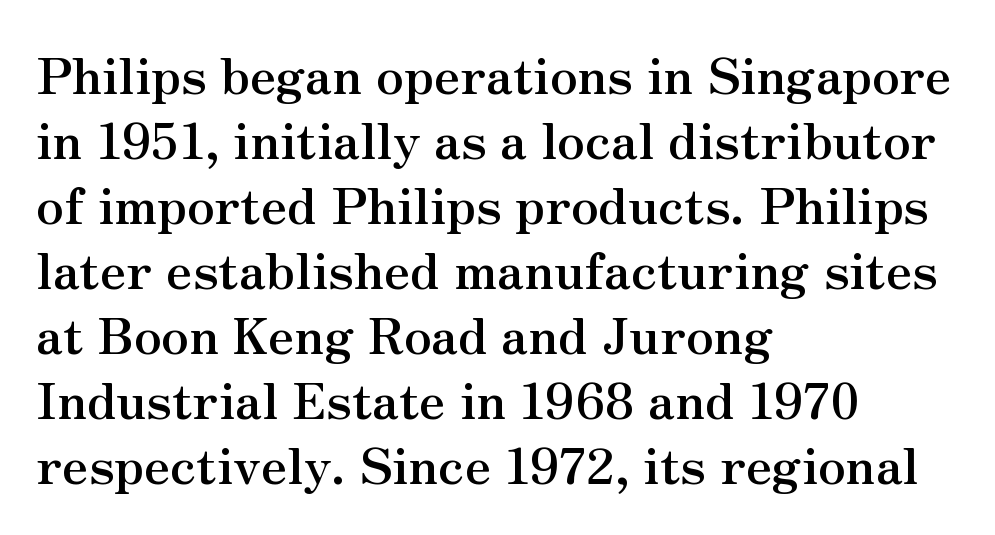
{"serif": "yes", "italic": "no", "bold": "yes", "weight": "semibold", "width": "normal", "stroke_contrast": "medium", "x_height": "small", "monospaced": "no", "underline": "no", "align": "left", "line_spacing": "normal", "line_spacing_ratio": 1.3, "letter_spacing": "normal", "letter_spacing_em": 0.0, "glyph_px": 50}
